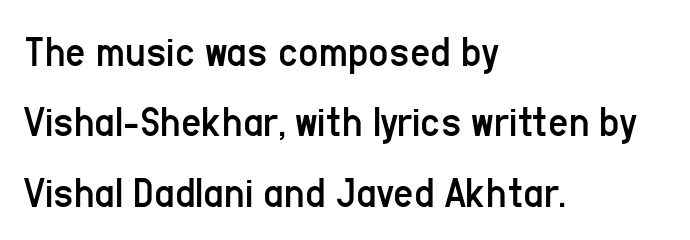
{"serif": "no", "italic": "no", "bold": "no", "weight": "regular", "width": "condensed", "stroke_contrast": "low", "x_height": "medium", "monospaced": "no", "underline": "no", "align": "left", "line_spacing": "normal", "line_spacing_ratio": 1.6, "letter_spacing": "normal", "letter_spacing_em": 0.0, "glyph_px": 44}
